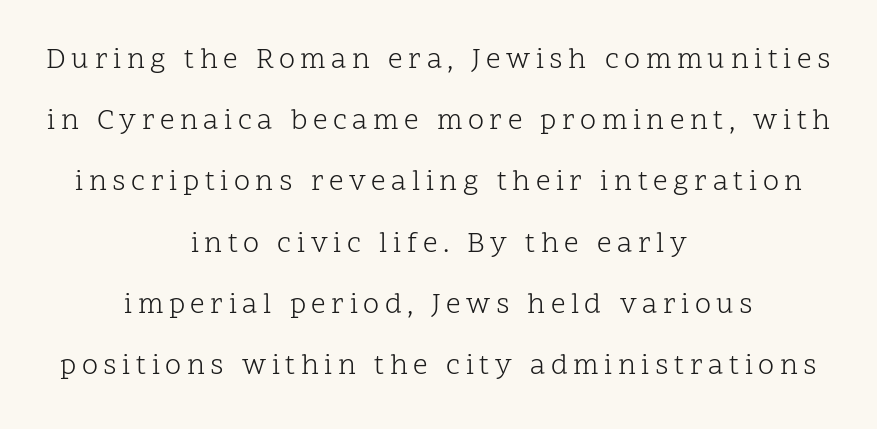
{"serif": "yes", "italic": "no", "bold": "no", "weight": "light", "width": "normal", "stroke_contrast": "low", "x_height": "medium", "monospaced": "no", "underline": "no", "align": "center", "line_spacing": "loose", "line_spacing_ratio": 2.11, "glyph_px": 29}
